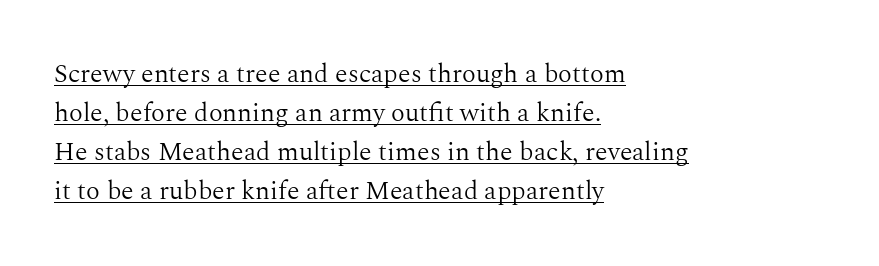
Q: Is the text bold? A: No.
Q: Is the text italic (slanted)? A: No, it is upright.
Q: Is the text underlined? A: Yes.
Q: How is the paragraph aligned? A: Left-aligned.
Q: Is the spacing between letters normal or unusually wide? A: Normal.
Q: Is the spacing between lines tight, normal or loose? A: Normal.
